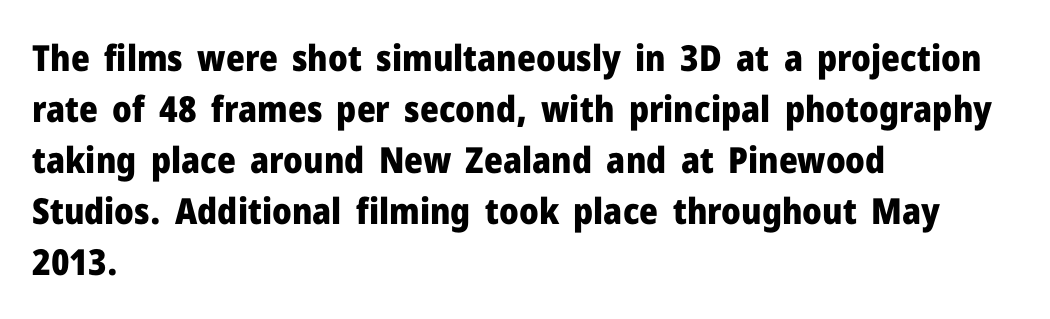
Q: Is the text bold? A: Yes.
Q: Is the text italic (slanted)? A: No, it is upright.
Q: Is the typeface a serif or a sans-serif typeface? A: Sans-serif.
Q: Is the text underlined? A: No.
Q: How is the paragraph aligned? A: Left-aligned.
Q: Is the spacing between letters normal or unusually wide? A: Normal.
Q: Is the spacing between lines tight, normal or loose? A: Normal.
Q: Width (condensed, normal, or wide)? A: Normal.
Q: Stroke contrast? A: Low.
Q: x-height? A: Medium.
Q: Monospaced? A: No.
